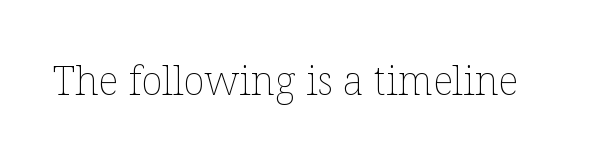
{"italic": "no", "bold": "no", "weight": "thin", "width": "normal", "stroke_contrast": "low", "x_height": "medium", "monospaced": "no", "underline": "no", "letter_spacing": "normal", "letter_spacing_em": 0.0, "glyph_px": 40}
